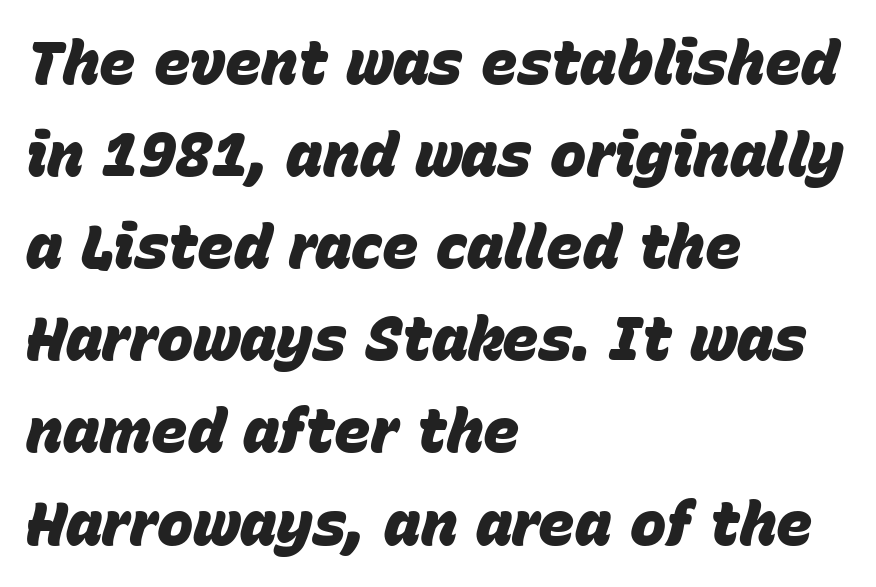
Descender tails drop into unmarked territory. The glyphs look as if they've been sheared to an angle. The passage shown stacks its lines at a standard gap. Proportional: the letters do not fall into vertical columns.
